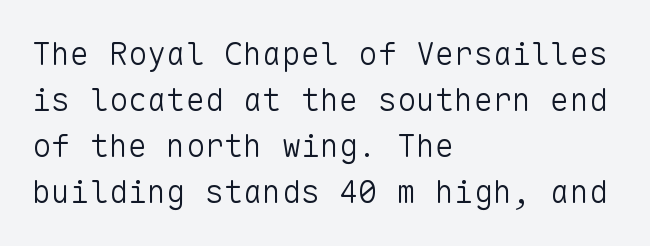
The image shows 32 px light sans-serif type, upright, monospaced; set left-aligned, normal line spacing (1.44x), normal letter spacing, not underlined; low stroke contrast and a medium x-height.
